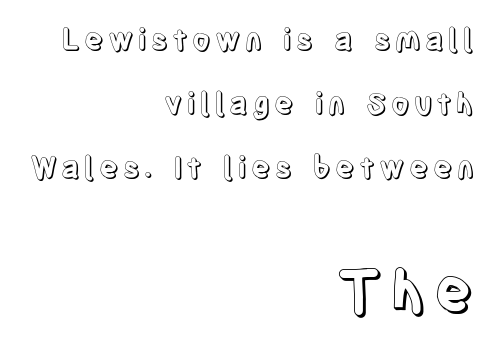
The words here are not underlined. Notice the wide empty band between every row — that's loose leading. Italic: no, the glyphs are upright roman. Spacing verdict: proportional, widths tailored to each character. These lines stack with their right ends in a neat column.
